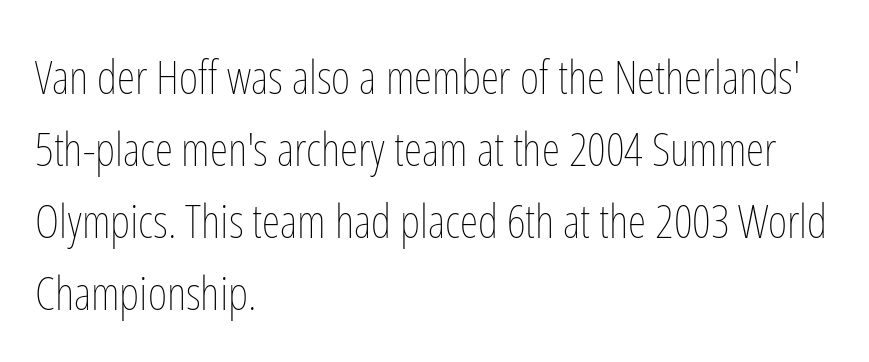
Q: Is the text bold? A: No.
Q: Is the text italic (slanted)? A: No, it is upright.
Q: Is the text underlined? A: No.
Q: How is the paragraph aligned? A: Left-aligned.
Q: Is the spacing between letters normal or unusually wide? A: Normal.
Q: Is the spacing between lines tight, normal or loose? A: Normal.
Q: Width (condensed, normal, or wide)? A: Condensed.
Q: Stroke contrast? A: Low.
Q: x-height? A: Medium.
Q: Monospaced? A: No.
